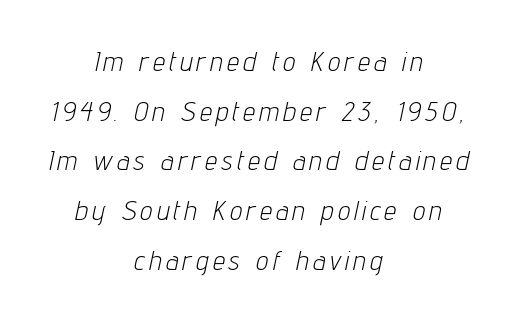
Q: Is the text bold? A: No.
Q: Is the text italic (slanted)? A: Yes, it leans right by about 12 degrees.
Q: Is the text underlined? A: No.
Q: How is the paragraph aligned? A: Centered.
